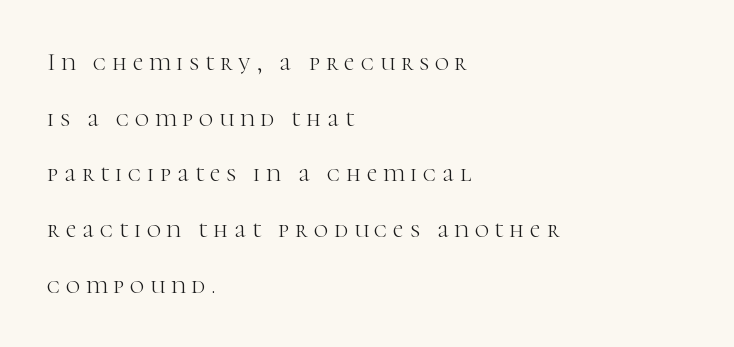
{"italic": "no", "bold": "no", "underline": "no", "align": "left", "line_spacing": "loose", "line_spacing_ratio": 2.32, "letter_spacing": "wide", "letter_spacing_em": 0.25, "glyph_px": 24}
